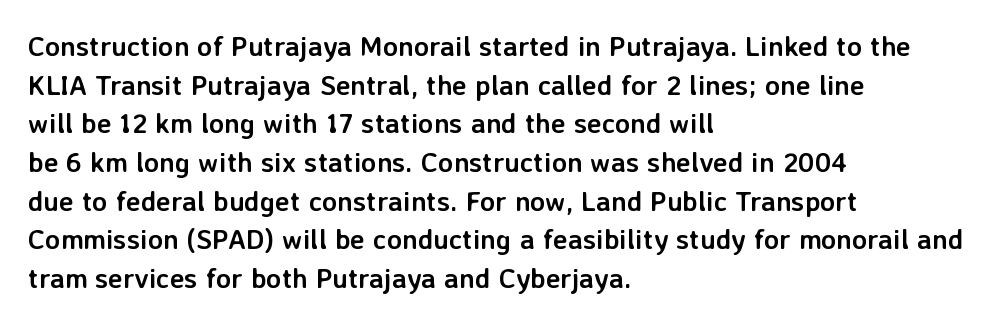
Q: Is the text bold? A: Yes.
Q: Is the text italic (slanted)? A: No, it is upright.
Q: Is the typeface a serif or a sans-serif typeface? A: Sans-serif.
Q: Is the text underlined? A: No.
Q: How is the paragraph aligned? A: Left-aligned.
Q: Is the spacing between letters normal or unusually wide? A: Normal.
Q: Is the spacing between lines tight, normal or loose? A: Normal.
Q: Width (condensed, normal, or wide)? A: Normal.
Q: Stroke contrast? A: Low.
Q: x-height? A: Medium.
Q: Monospaced? A: No.
